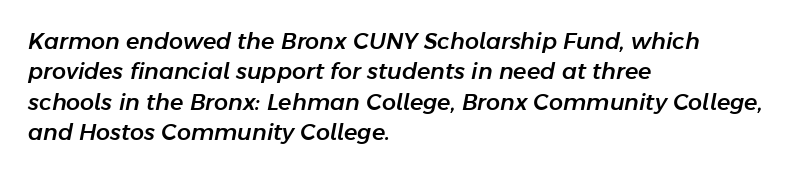
Compared with ordinary roman type, these characters are visibly tilted. Compared with typical body copy, the letter spacing here is the same. The space directly below the letters is spotless. Summary of vertical rhythm: regular, with standard interline spacing.
